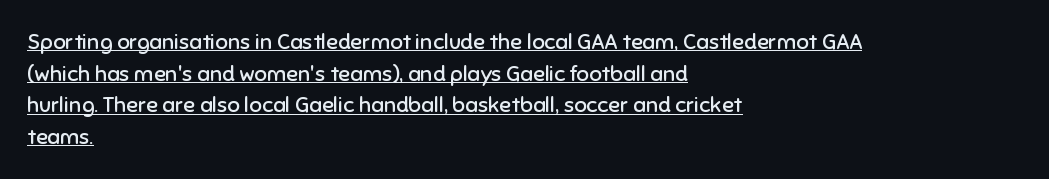
{"italic": "no", "bold": "no", "underline": "yes", "align": "left", "line_spacing": "normal", "line_spacing_ratio": 1.44, "letter_spacing": "normal", "letter_spacing_em": 0.0, "glyph_px": 22}
